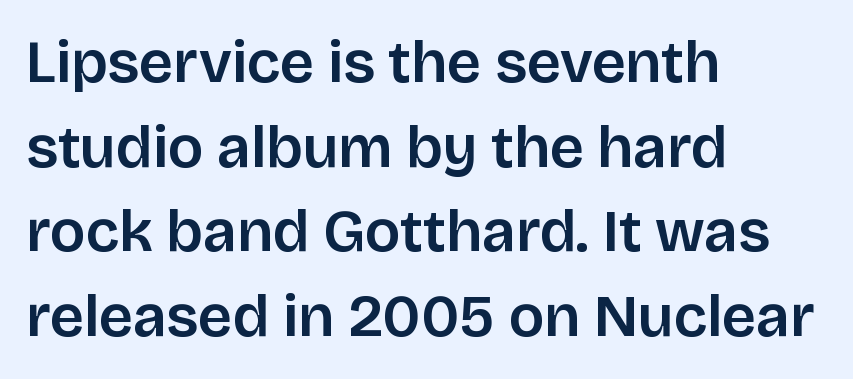
The image shows 60 px sans-serif type, upright; set left-aligned, normal line spacing (1.41x), normal letter spacing, not underlined; low stroke contrast and a large x-height.
